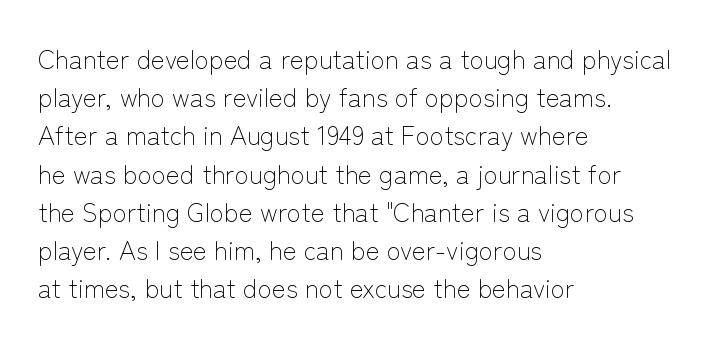
{"italic": "no", "bold": "no", "underline": "no", "align": "left", "line_spacing": "normal", "line_spacing_ratio": 1.47, "letter_spacing": "normal", "letter_spacing_em": 0.0, "glyph_px": 26}
